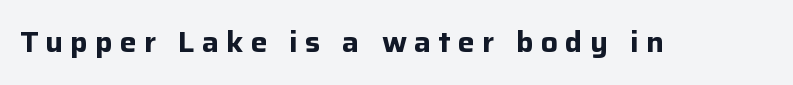
Do the characters align in a grid? No, the font is proportional. The typesetting leans heavy: a genuine bold. The axis of the letterforms is exactly vertical. Unlike a traditional serif, this face leaves its strokes unadorned. Letter spacing: wide. Just letters on the line, the space beneath them empty.
